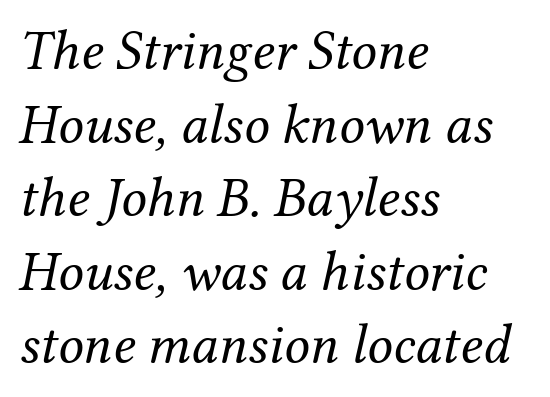
Q: Is the text bold? A: No.
Q: Is the text italic (slanted)? A: Yes, it leans right by about 12 degrees.
Q: Is the typeface a serif or a sans-serif typeface? A: Serif.
Q: Is the text underlined? A: No.
Q: How is the paragraph aligned? A: Left-aligned.
Q: Is the spacing between letters normal or unusually wide? A: Normal.
Q: Is the spacing between lines tight, normal or loose? A: Normal.
Q: Width (condensed, normal, or wide)? A: Normal.
Q: Stroke contrast? A: Medium.
Q: x-height? A: Medium.
Q: Monospaced? A: No.
